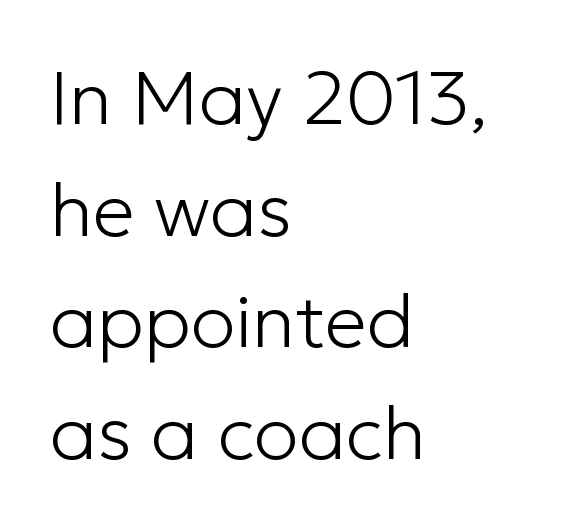
Q: Is the text bold? A: No.
Q: Is the text italic (slanted)? A: No, it is upright.
Q: Is the typeface a serif or a sans-serif typeface? A: Sans-serif.
Q: Is the text underlined? A: No.
Q: How is the paragraph aligned? A: Left-aligned.
Q: Is the spacing between letters normal or unusually wide? A: Normal.
Q: Is the spacing between lines tight, normal or loose? A: Normal.
Q: Width (condensed, normal, or wide)? A: Normal.
Q: Stroke contrast? A: Low.
Q: x-height? A: Medium.
Q: Monospaced? A: No.
